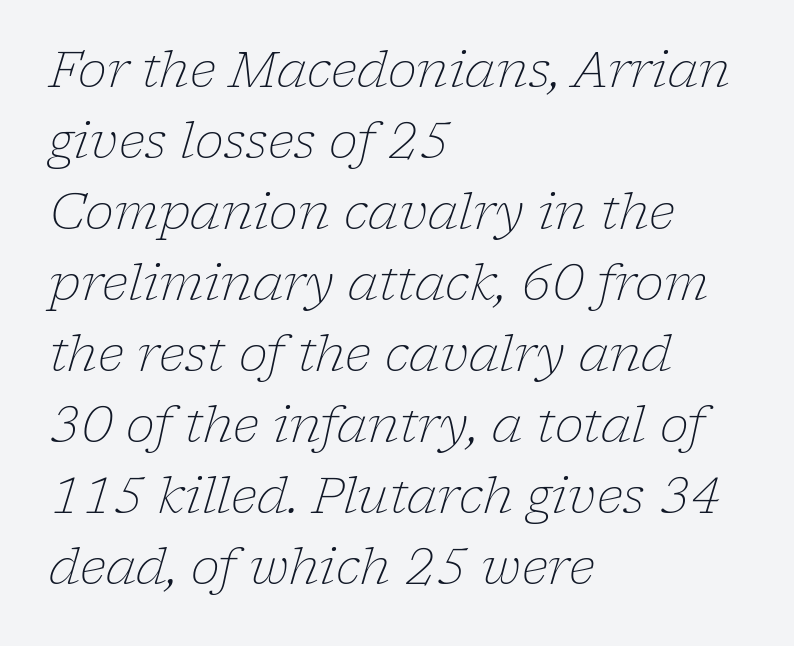
Here the designer chose a conventional face with non-uniform glyph widths. The typography opts for an oblique posture over an upright one. Stroke terminals: seriffed. Horizontal alignment here is leftward, the default for most running prose.
